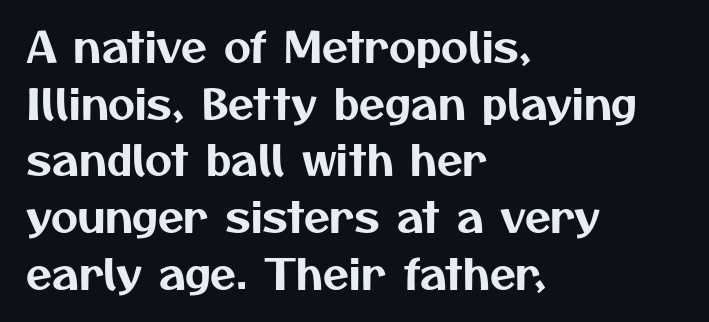
Q: Is the typeface a serif or a sans-serif typeface? A: Sans-serif.
Q: Is the text underlined? A: No.
Q: How is the paragraph aligned? A: Left-aligned.
Q: Is the spacing between letters normal or unusually wide? A: Normal.
Q: Is the spacing between lines tight, normal or loose? A: Normal.
Q: Width (condensed, normal, or wide)? A: Normal.
Q: Stroke contrast? A: Medium.
Q: x-height? A: Medium.
Q: Monospaced? A: No.
